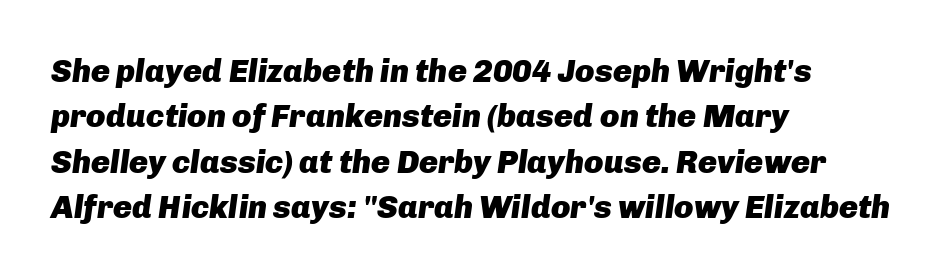
The image shows 32 px heavy type, italic (leaning right); set left-aligned, normal line spacing (1.42x), normal letter spacing, not underlined; low stroke contrast and a medium x-height.
